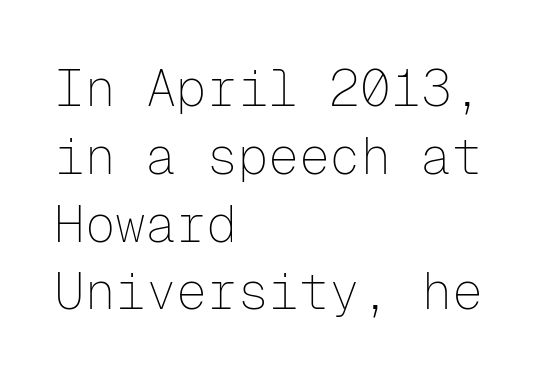
Fixed-width glyphs throughout — classic coding-font behaviour. Quick note: not italic, upright. Notice how the passage keeps a crisp vertical edge on the left only. The glyphs are unaccompanied by any horizontal stroke below them.
